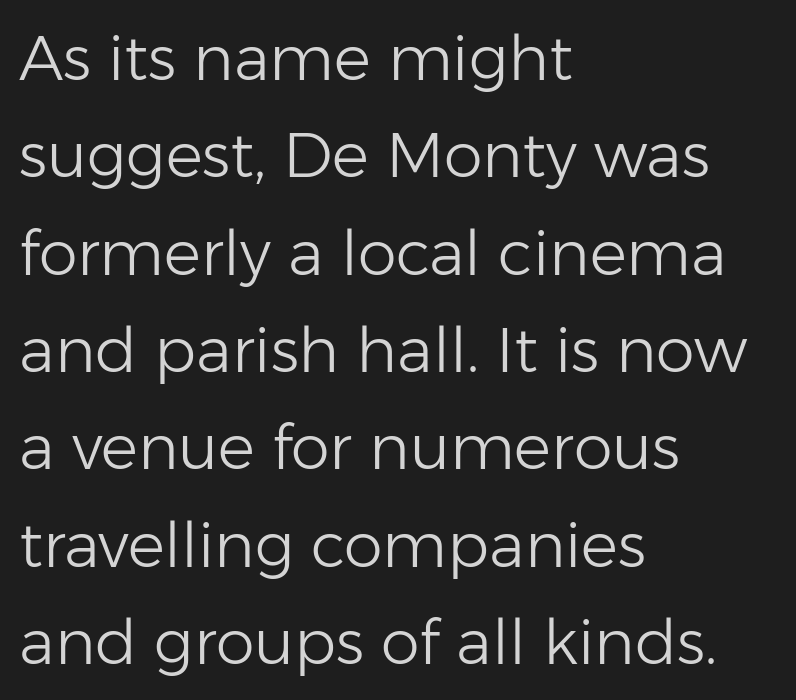
Q: Is the text bold? A: No.
Q: Is the text italic (slanted)? A: No, it is upright.
Q: Is the typeface a serif or a sans-serif typeface? A: Sans-serif.
Q: Is the text underlined? A: No.
Q: How is the paragraph aligned? A: Left-aligned.
Q: Is the spacing between letters normal or unusually wide? A: Normal.
Q: Is the spacing between lines tight, normal or loose? A: Normal.
Q: Width (condensed, normal, or wide)? A: Normal.
Q: Stroke contrast? A: Low.
Q: x-height? A: Medium.
Q: Monospaced? A: No.
